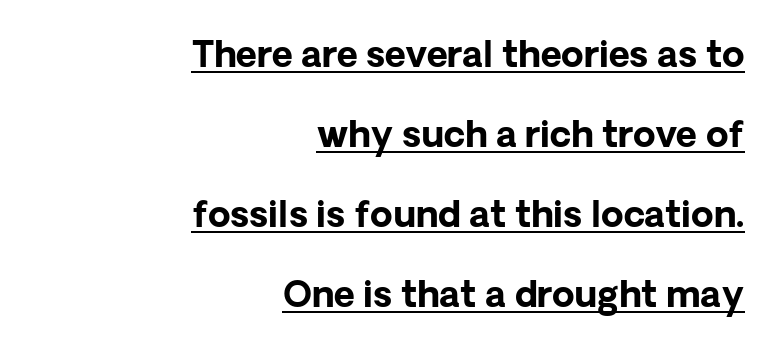
The passage shown is typeset with a sans-serif family. Character widths vary here, with narrow letters taking less room than wide ones. Casual observation: everything's shoved over to the right. Horizontal bands of white between lines are thick stripes. Bold? Absolutely — the strokes are thick and heavy.
